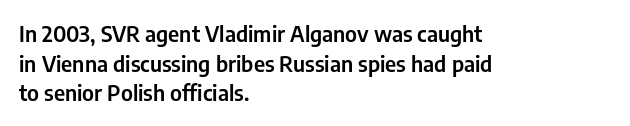
{"italic": "no", "underline": "no", "align": "left", "line_spacing": "normal", "line_spacing_ratio": 1.35, "letter_spacing": "normal", "letter_spacing_em": 0.0, "glyph_px": 22}
